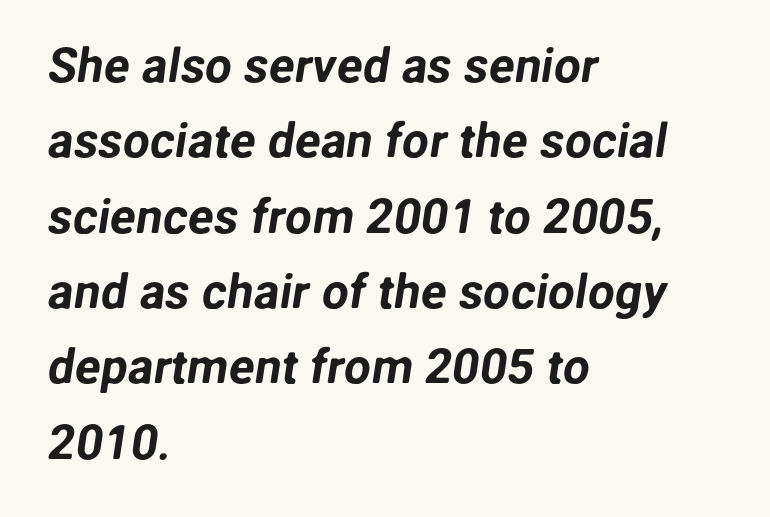
The image shows 48 px sans-serif type; set left-aligned, normal line spacing (1.57x), normal letter spacing, not underlined; low stroke contrast and a medium x-height.
